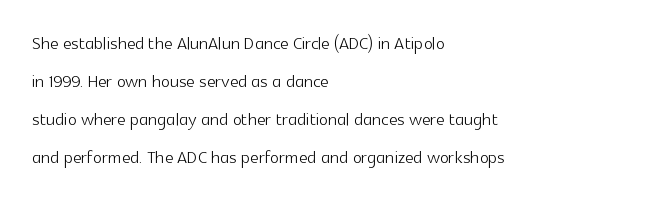
Is there much room between lines? A standard amount, neither cramped nor airy. A roman cut, with each character standing at attention. How are the letters spaced? Ordinarily, with no added tracking. This rendering features lettering with no underline. The paragraph shown leans on its left margin. The weight tops out at a normal text grade.
